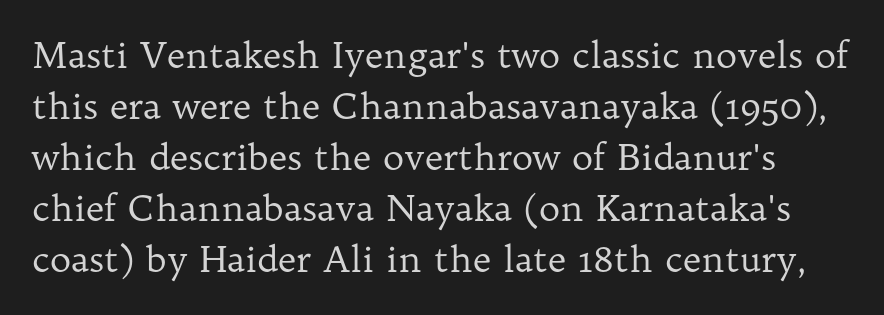
Note: serifs present on the glyphs. Stem width sits at or under what a default text font uses. In terms of letterspacing, this is plain default setting. Do the characters align in a grid? No, the font is proportional. Notice how descenders clear the ascenders below comfortably — that's standard leading. The specimen omits any rule beneath the text block's lines.
